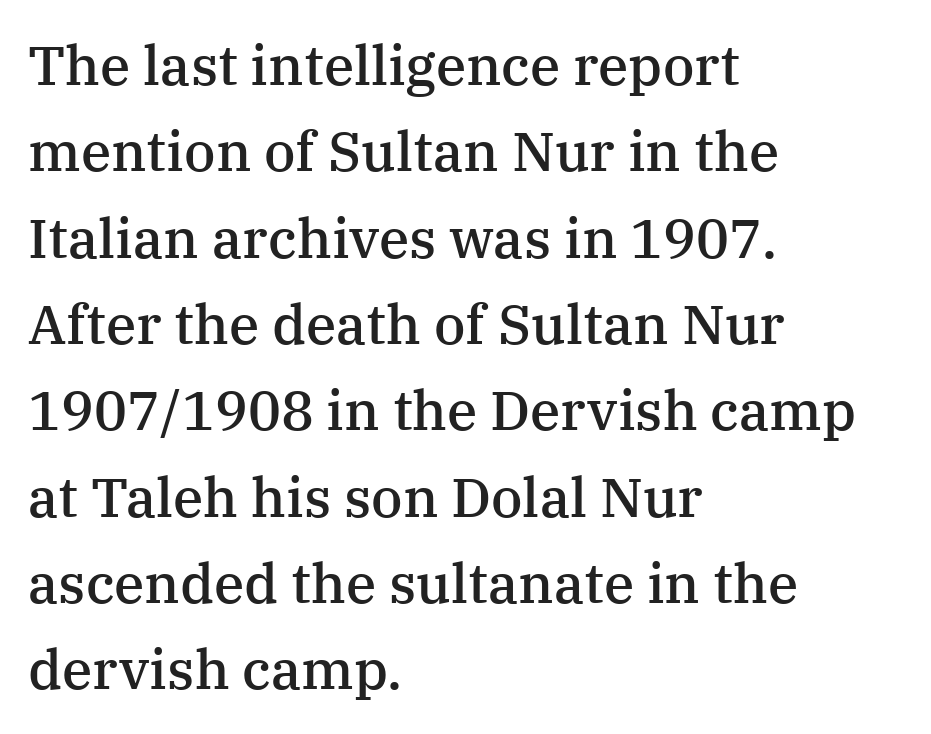
{"serif": "yes", "italic": "no", "bold": "semi", "weight": "semibold", "width": "normal", "stroke_contrast": "medium", "x_height": "medium", "monospaced": "no", "underline": "no", "align": "left", "line_spacing": "normal", "line_spacing_ratio": 1.57, "letter_spacing": "normal", "letter_spacing_em": 0.0, "glyph_px": 55}
